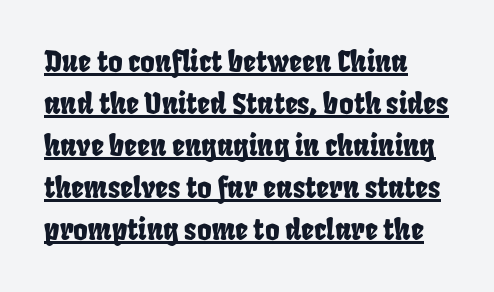
The image shows 28 px condensed sans-serif type; set left-aligned, normal line spacing (1.5x), normal letter spacing, underlined; low stroke contrast and a large x-height.
